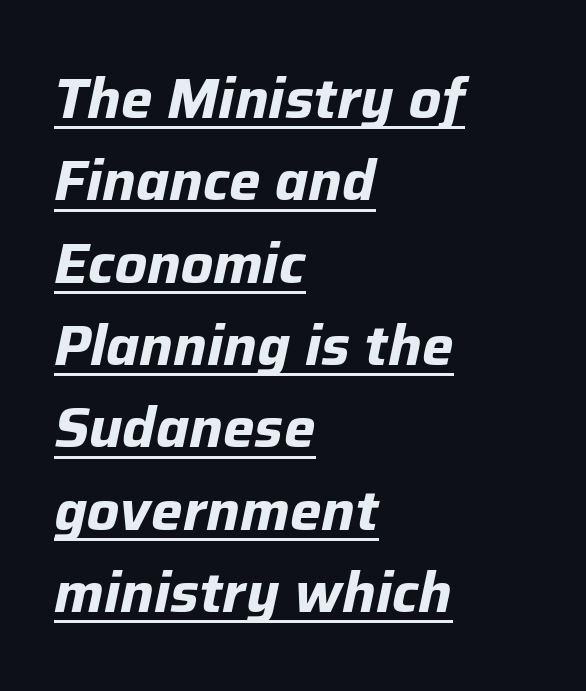
A typesetter would call this proportional, since set widths differ per character. Layout note: lines flush left. The specimen reads as italic at a glance. Rows of type keep a routine distance in the vertical direction. Its strokes are broad and dark, the hallmark of bold type. Nothing unusual about the tracking: characters are spaced as the font intends.
